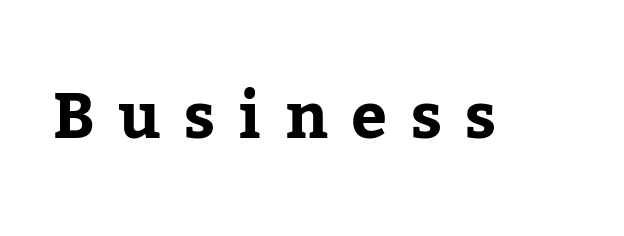
{"serif": "yes", "italic": "no", "width": "normal", "stroke_contrast": "low", "x_height": "medium", "monospaced": "no", "underline": "no", "letter_spacing": "wide", "letter_spacing_em": 0.36, "glyph_px": 64}
